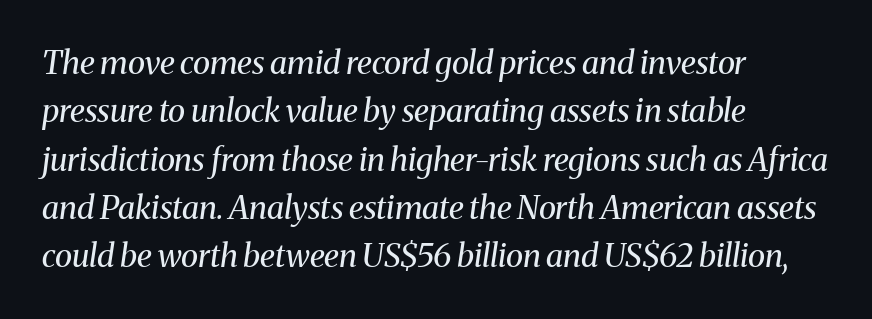
The image shows 32 px regular-weight serif type, italic (leaning right); set left-aligned, normal line spacing (1.51x), normal letter spacing, not underlined; medium stroke contrast and a medium x-height.
